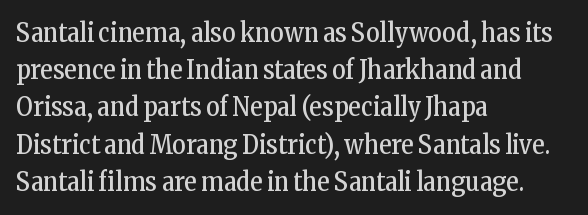
Q: Is the text bold? A: No.
Q: Is the text italic (slanted)? A: No, it is upright.
Q: Is the text underlined? A: No.
Q: How is the paragraph aligned? A: Left-aligned.
Q: Is the spacing between letters normal or unusually wide? A: Normal.
Q: Is the spacing between lines tight, normal or loose? A: Normal.
